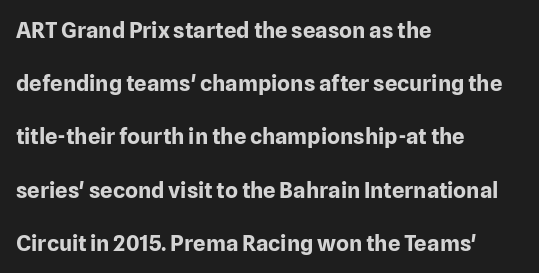
{"italic": "no", "bold": "yes", "underline": "no", "align": "left", "line_spacing": "loose", "line_spacing_ratio": 2.42, "letter_spacing": "normal", "letter_spacing_em": 0.0, "glyph_px": 22}
